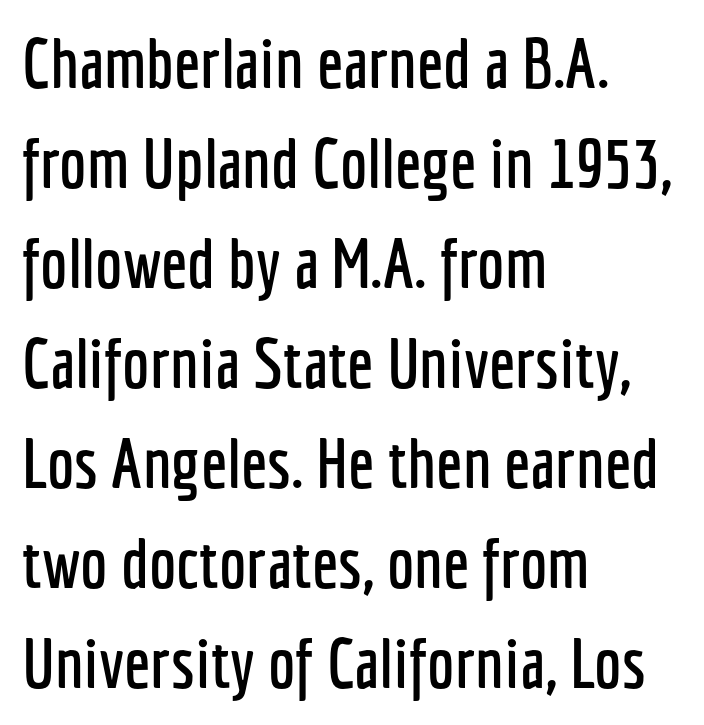
{"serif": "no", "italic": "no", "width": "condensed", "stroke_contrast": "low", "x_height": "medium", "monospaced": "no", "underline": "no", "align": "left", "line_spacing": "normal", "line_spacing_ratio": 1.45, "letter_spacing": "normal", "letter_spacing_em": 0.0, "glyph_px": 69}
